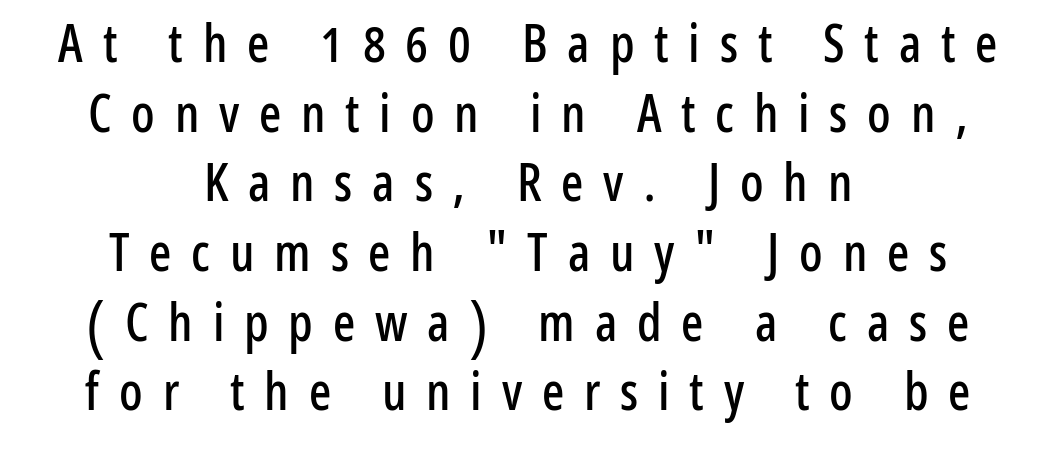
Is the block centered? Yes — each line is placed symmetrically about the middle. The vertical gap from one line to the next is medium. Descenders hang freely into open space. The passage shown is typeset with a sans-serif family. How are the letters spaced? Widely, with obvious added tracking.
